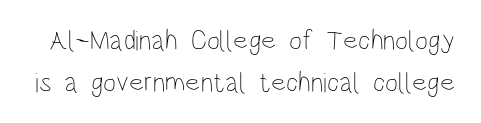
The image shows 28 px thin, condensed type, upright; set normal line spacing (1.5x), normal letter spacing, not underlined; low stroke contrast and a large x-height.
